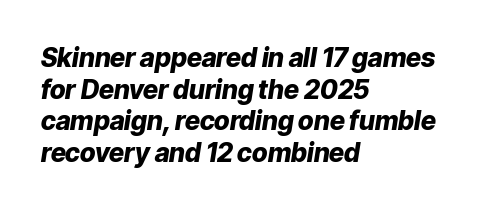
The image shows 26 px bold type, italic (leaning right); set left-aligned, line spacing 1.22x, normal letter spacing, not underlined.
